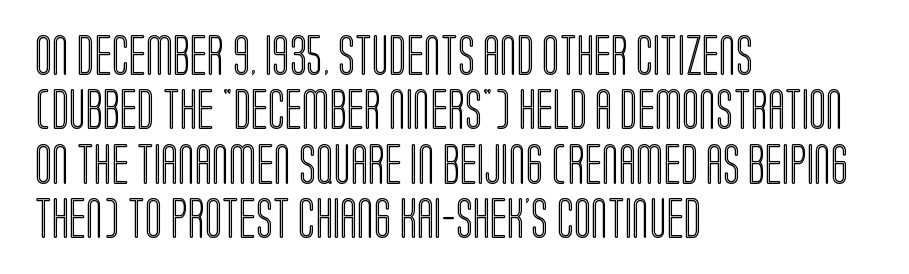
Q: Is the text italic (slanted)? A: No, it is upright.
Q: Is the text underlined? A: No.
Q: How is the paragraph aligned? A: Left-aligned.
Q: Is the spacing between letters normal or unusually wide? A: Normal.
Q: Is the spacing between lines tight, normal or loose? A: Normal.
Q: Width (condensed, normal, or wide)? A: Condensed.
Q: x-height? A: Large.
Q: Monospaced? A: No.
